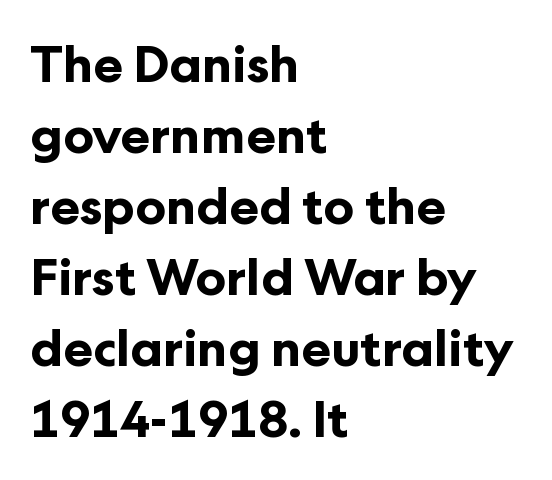
No extra tracking has been applied to these lines. Check where the strokes stop: nothing finishes them off — pure sans. Lines of text with bare space underneath. The typography opts for an upright posture over an oblique one. How would I describe the line gaps? Plain and ordinary. Every row of glyphs begins at an identical x-position on the left.
